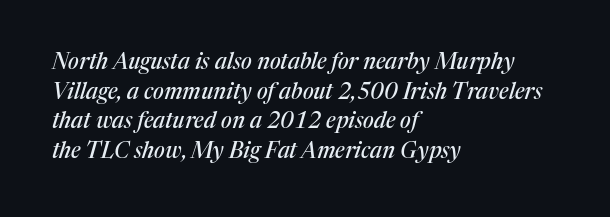
There is no visible air inserted between adjacent glyphs. A normal amount of white space separates one row of letters from the next. Decoration check: the copy has no underline. If you drew a ruler down the left edge, every line would touch it.
